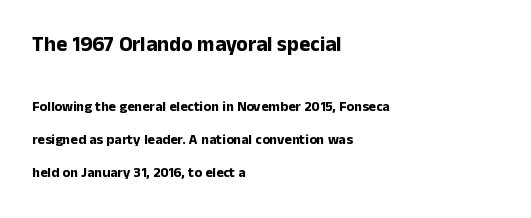
Horizontal bands of white between lines are thick stripes. Each line starts at the same left margin while the right side varies. Honestly, the letter spacing is just normal — you wouldn't notice it. Glance below the letters and you will spot only blank space. This is heavy type, rendered in bold. Type size steps down from the first block to the second.
